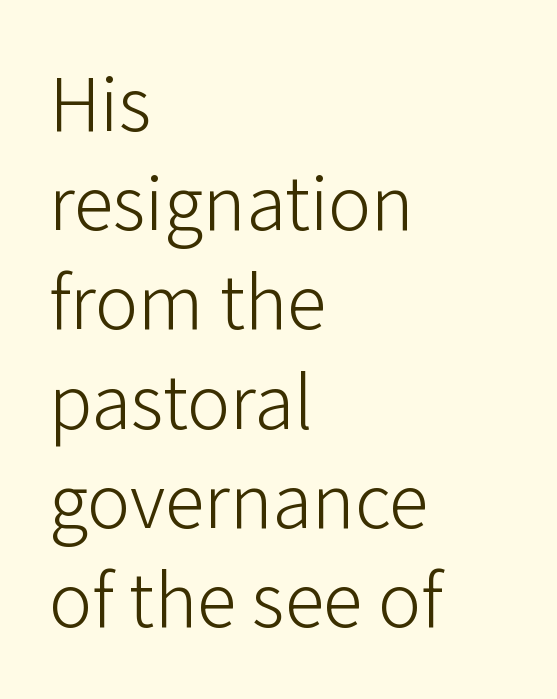
The image shows 80 px light sans-serif type, upright; set left-aligned, line spacing 1.24x, normal letter spacing, not underlined; low stroke contrast and a medium x-height.
